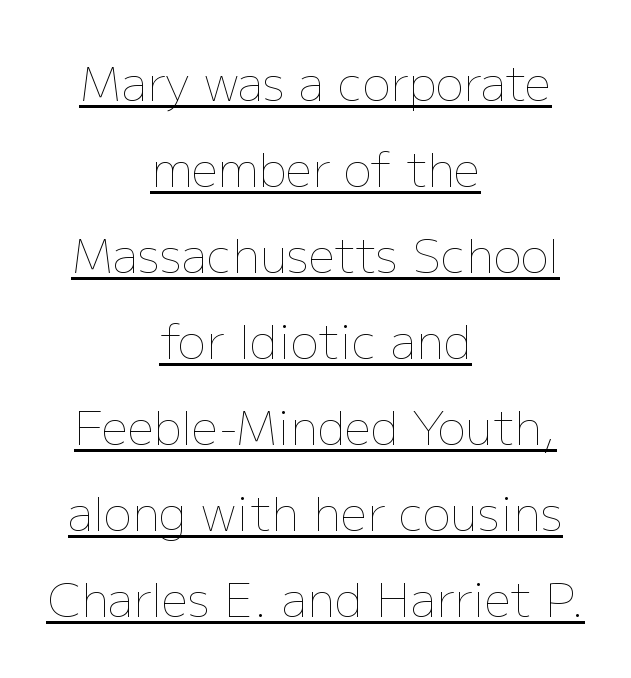
{"italic": "no", "bold": "no", "weight": "thin", "width": "normal", "stroke_contrast": "low", "x_height": "medium", "monospaced": "no", "underline": "yes", "align": "center", "line_spacing_ratio": 1.83, "letter_spacing": "normal", "letter_spacing_em": 0.0, "glyph_px": 47}
